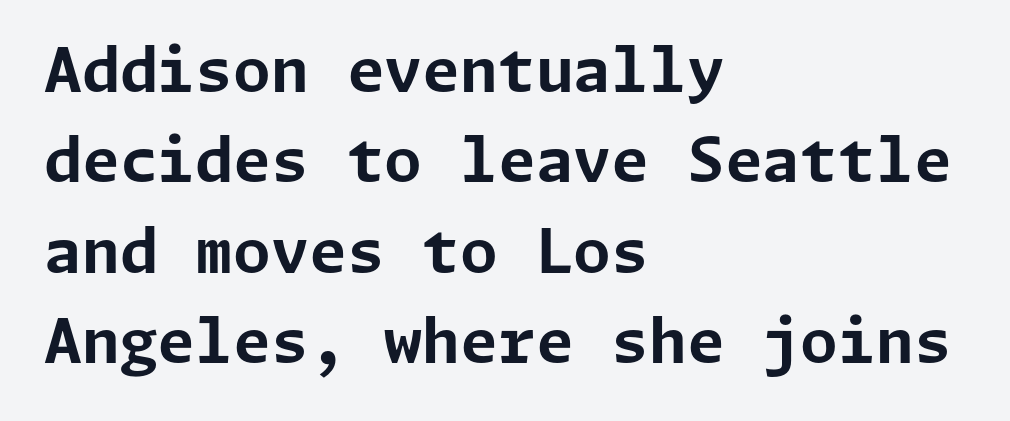
The image shows 61 px bold sans-serif type, upright; set left-aligned, normal line spacing (1.48x), normal letter spacing, not underlined; low stroke contrast and a medium x-height.
